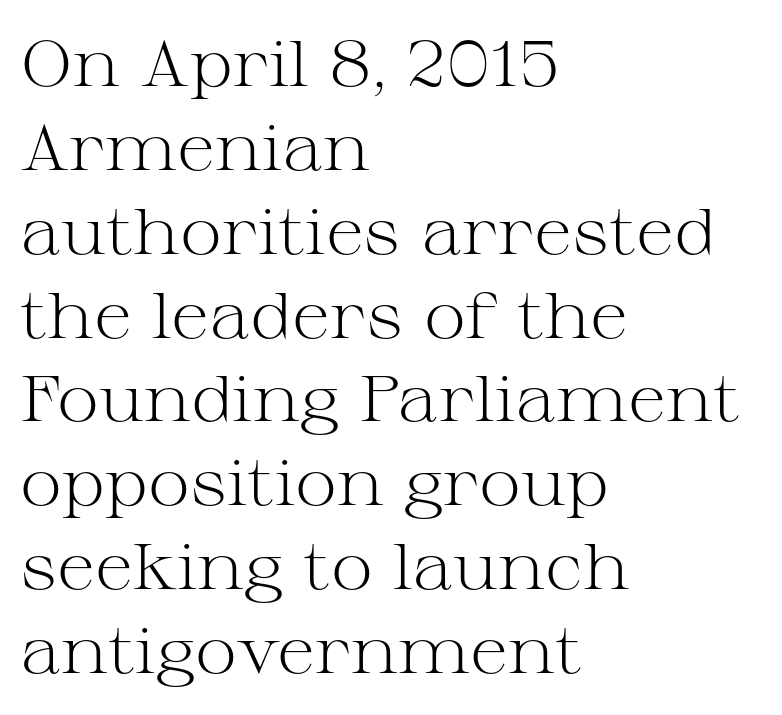
Q: Is the text bold? A: No.
Q: Is the text italic (slanted)? A: No, it is upright.
Q: Is the typeface a serif or a sans-serif typeface? A: Serif.
Q: Is the text underlined? A: No.
Q: How is the paragraph aligned? A: Left-aligned.
Q: Is the spacing between letters normal or unusually wide? A: Normal.
Q: Is the spacing between lines tight, normal or loose? A: Normal.
Q: Width (condensed, normal, or wide)? A: Wide.
Q: Stroke contrast? A: Medium.
Q: x-height? A: Medium.
Q: Monospaced? A: No.
